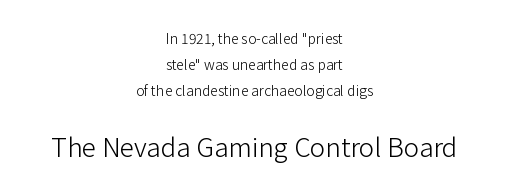
Q: Is the text bold? A: No.
Q: Is the text italic (slanted)? A: No, it is upright.
Q: Is the text underlined? A: No.
Q: How is the paragraph aligned? A: Centered.
Q: Is the spacing between letters normal or unusually wide? A: Normal.
Q: Which block of text is set in a larger size, the first (top) or the second (bottom)? A: The second (bottom) one.
